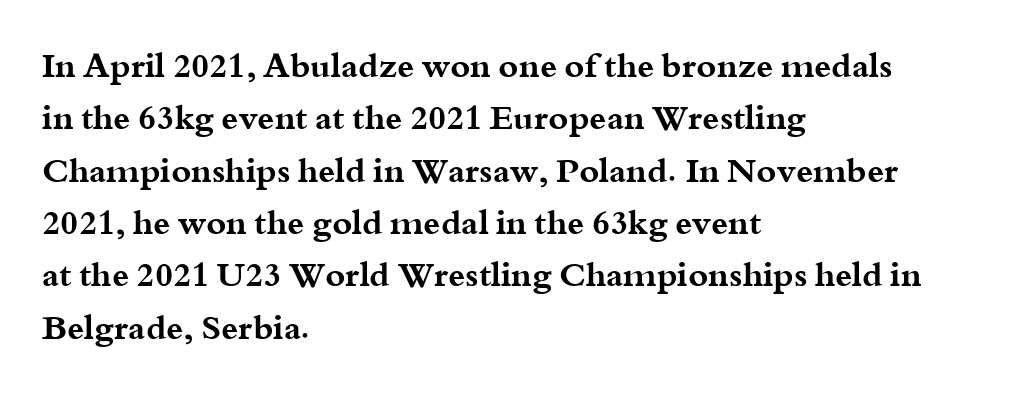
Note the varied advance widths — an 'i' is clearly narrower than an 'm'. Yep, those are serifs on the letters. The compositor pushed each line to the left boundary. Summary of weight: heavy, a full bold. Inter-character spacing is left at the font's built-in metrics.
